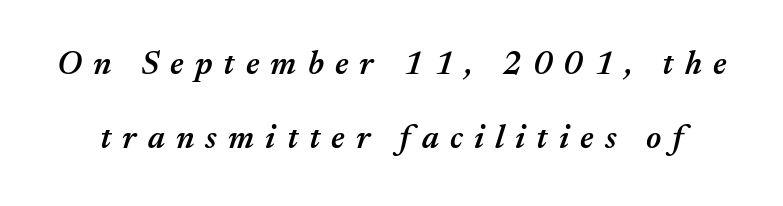
The image shows 33 px semibold type, italic (leaning right); set loose line spacing (2.23x), unusually wide letter spacing (+0.34 em), not underlined; medium stroke contrast and a medium x-height.
